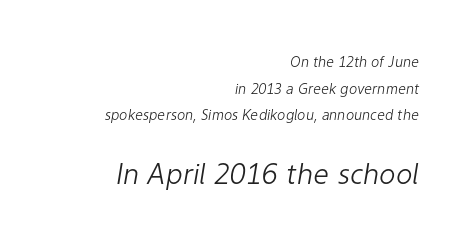
Is the letter spacing exaggerated? No — it looks like the ordinary default. Weight: regular or lighter. Honestly, the rows look like they've been pulled way apart. Line ends are locked; line starts wander. The letters advance in unequal steps, a hallmark of proportional type. The text carries the slant typical of an italic or oblique font.
